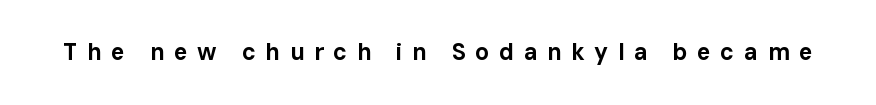
{"italic": "no", "bold": "yes", "underline": "no", "letter_spacing": "wide", "letter_spacing_em": 0.42, "glyph_px": 23}
